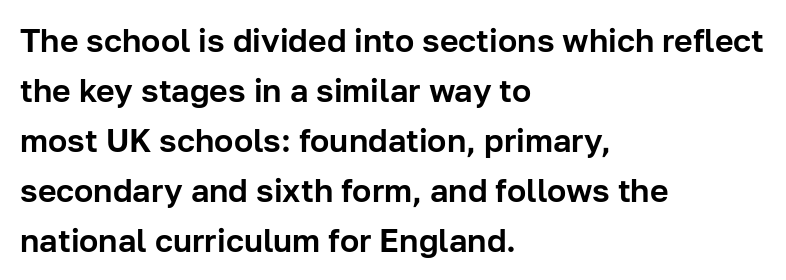
{"serif": "no", "italic": "no", "width": "normal", "stroke_contrast": "low", "x_height": "medium", "monospaced": "no", "underline": "no", "align": "left", "line_spacing": "normal", "line_spacing_ratio": 1.56, "letter_spacing": "normal", "letter_spacing_em": 0.0, "glyph_px": 32}
